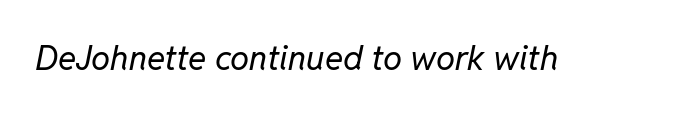
Q: Is the text bold? A: No.
Q: Is the text italic (slanted)? A: Yes, it leans right by about 11 degrees.
Q: Is the text underlined? A: No.
Q: Is the spacing between letters normal or unusually wide? A: Normal.
Q: Width (condensed, normal, or wide)? A: Normal.
Q: Stroke contrast? A: Low.
Q: x-height? A: Medium.
Q: Monospaced? A: No.
